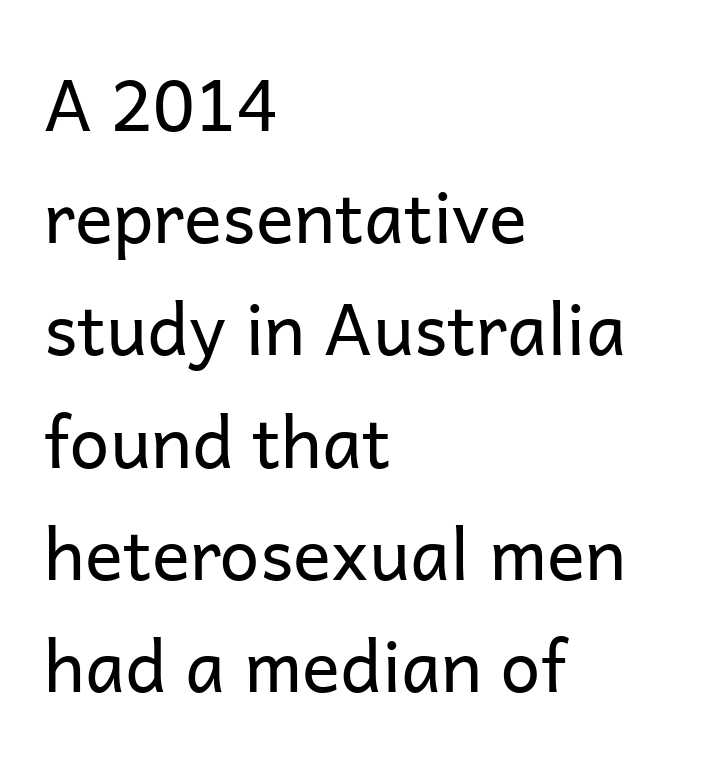
The image shows 71 px regular-weight sans-serif type, upright; set left-aligned, normal line spacing (1.58x), normal letter spacing, not underlined; low stroke contrast and a medium x-height.
